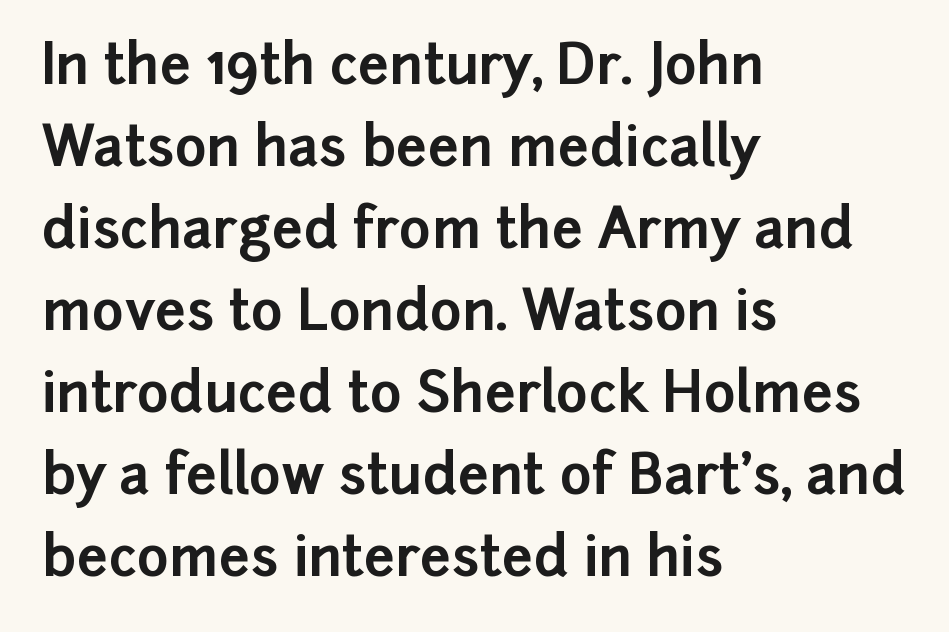
The image shows 55 px bold sans-serif type, upright; set left-aligned, normal line spacing (1.49x), normal letter spacing, not underlined; low stroke contrast and a medium x-height.
